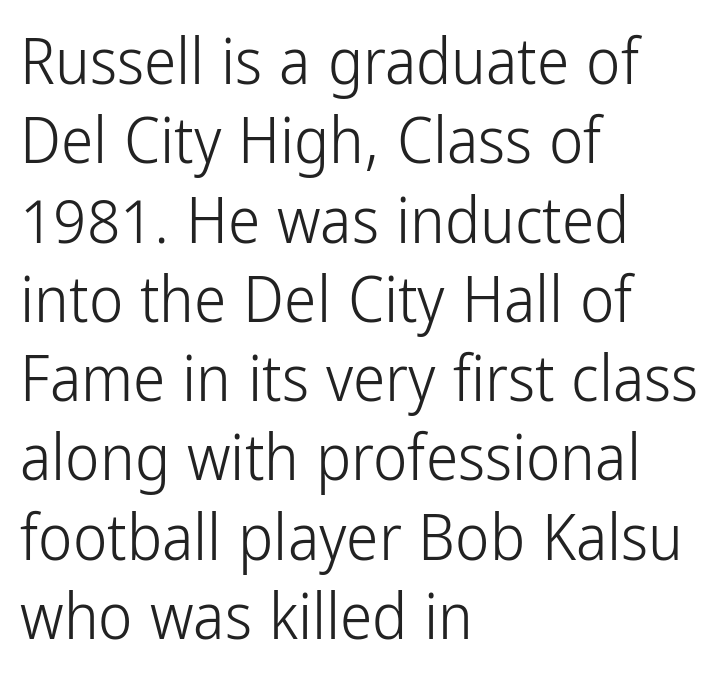
{"serif": "no", "italic": "no", "bold": "no", "weight": "light", "width": "condensed", "stroke_contrast": "low", "x_height": "medium", "monospaced": "no", "underline": "no", "align": "left", "line_spacing_ratio": 1.22, "letter_spacing": "normal", "letter_spacing_em": 0.0, "glyph_px": 65}
